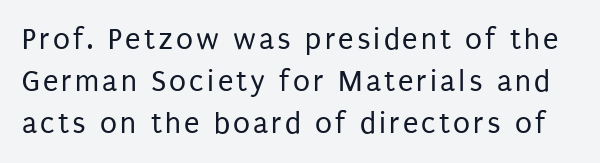
A light-to-regular cut is what we see here. The baseline area is clear. You could not count columns in this text — the font is proportionally spaced. Unlike italic type, these characters show no tilt at all. This is sans-serif lettering, the kind often seen on screens and signage. In terms of leading, this rendering sits right in the middle.
